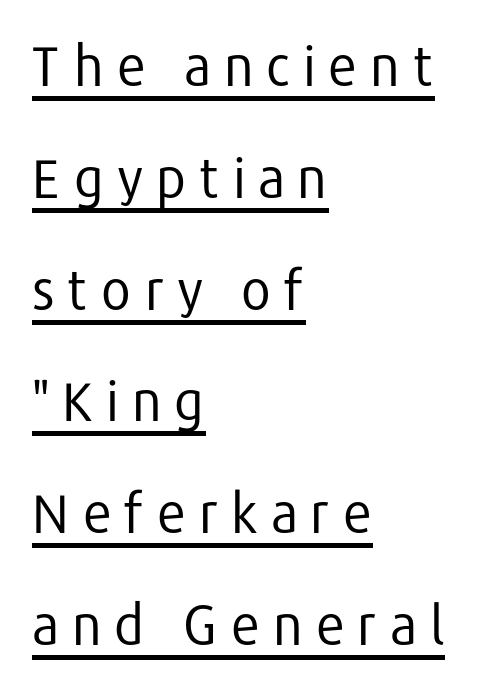
{"serif": "no", "italic": "no", "bold": "no", "weight": "regular", "width": "normal", "stroke_contrast": "low", "x_height": "medium", "monospaced": "no", "underline": "yes", "align": "left", "line_spacing": "loose", "line_spacing_ratio": 2.07, "letter_spacing": "wide", "letter_spacing_em": 0.22, "glyph_px": 54}
